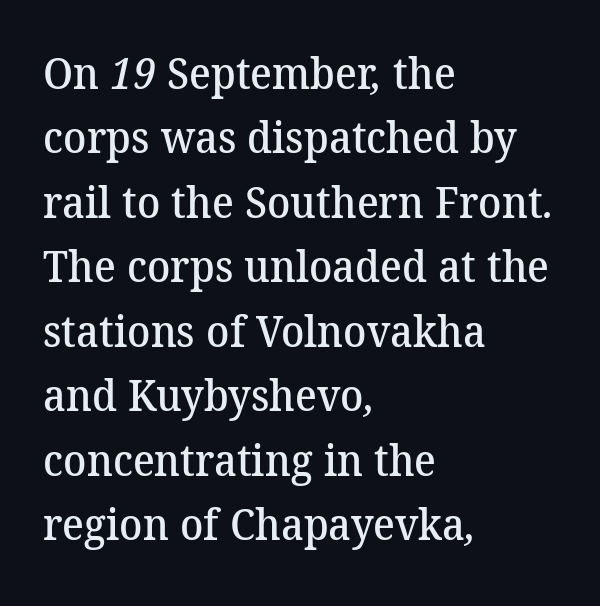
{"serif": "yes", "bold": "semi", "weight": "semibold", "width": "normal", "stroke_contrast": "medium", "x_height": "medium", "monospaced": "no", "underline": "no", "align": "left", "line_spacing": "normal", "line_spacing_ratio": 1.5, "letter_spacing": "normal", "letter_spacing_em": 0.0, "glyph_px": 43}
